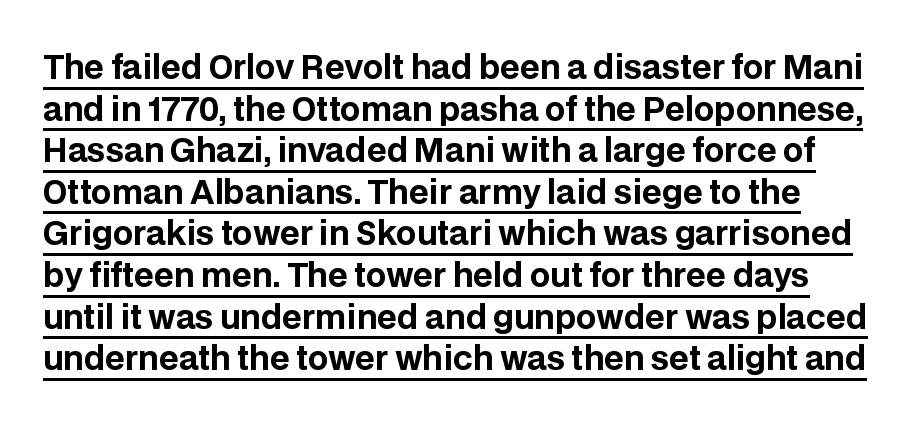
The image shows 32 px bold sans-serif type, upright; set normal line spacing (1.3x), normal letter spacing, underlined; low stroke contrast and a large x-height.
